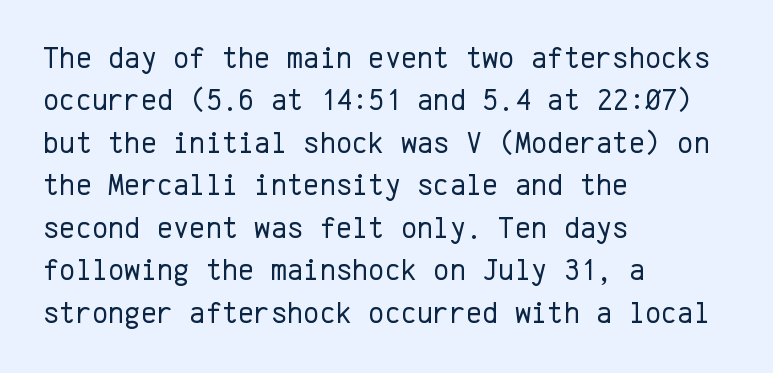
The image shows 31 px regular-weight sans-serif type, upright, monospaced; set left-aligned, normal line spacing (1.37x), normal letter spacing, not underlined; low stroke contrast and a medium x-height.
